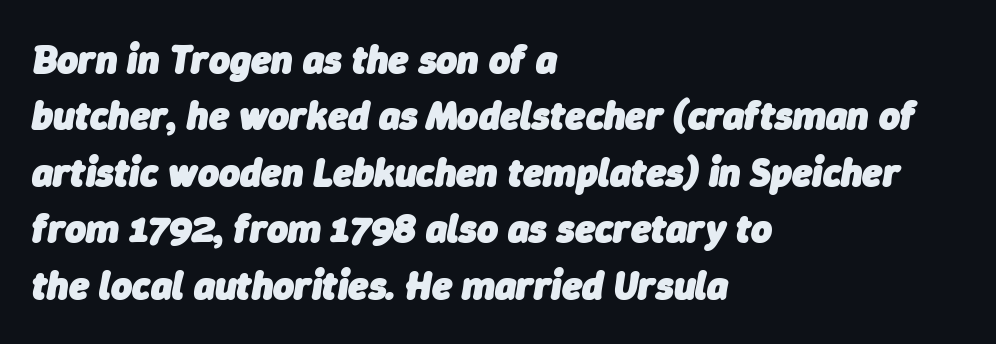
The image shows 40 px heavy type, italic (leaning right); set left-aligned, normal line spacing (1.41x), normal letter spacing, not underlined; low stroke contrast and a medium x-height.
